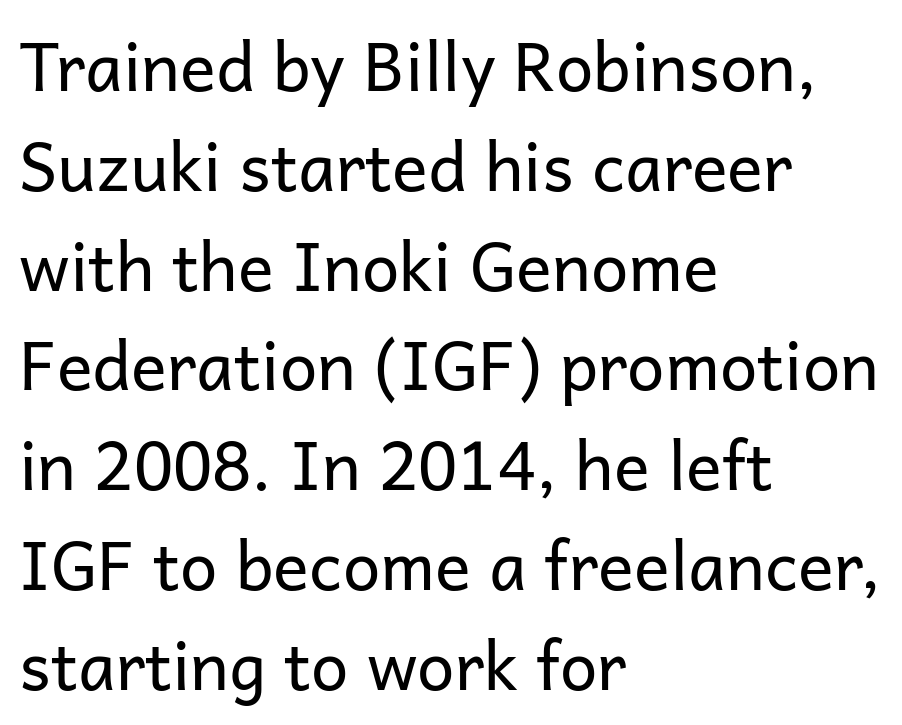
The image shows 67 px regular-weight sans-serif type, upright; set left-aligned, normal line spacing (1.49x), normal letter spacing, not underlined; low stroke contrast and a medium x-height.
